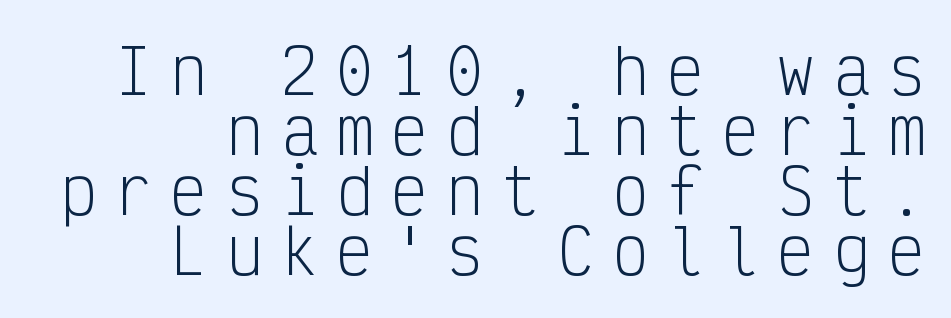
The text block is weighted toward the right margin, trailing off unevenly leftward. Nope, no serifs anywhere on these letters. This reads as an unemphasized weight, regular at the heaviest. Vertically, the passage feels compressed, each row crowding the next. These lines were composed using upright roman letters. Beneath every word, the page is bare.
